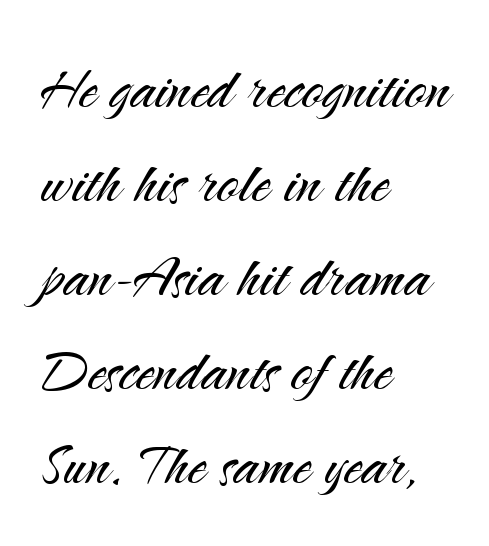
The image shows 74 px light sans-serif type; set left-aligned, normal line spacing (1.27x), normal letter spacing, not underlined; medium stroke contrast and a small x-height.
